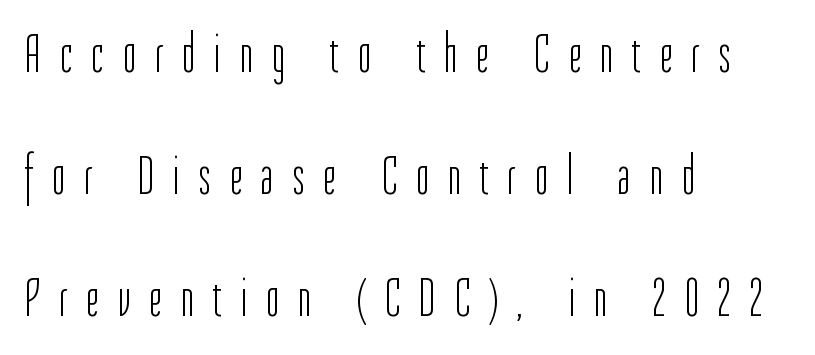
The image shows 54 px light, condensed sans-serif type, upright; set left-aligned, loose line spacing (2.26x), unusually wide letter spacing (+0.36 em), not underlined; low stroke contrast and a medium x-height.
